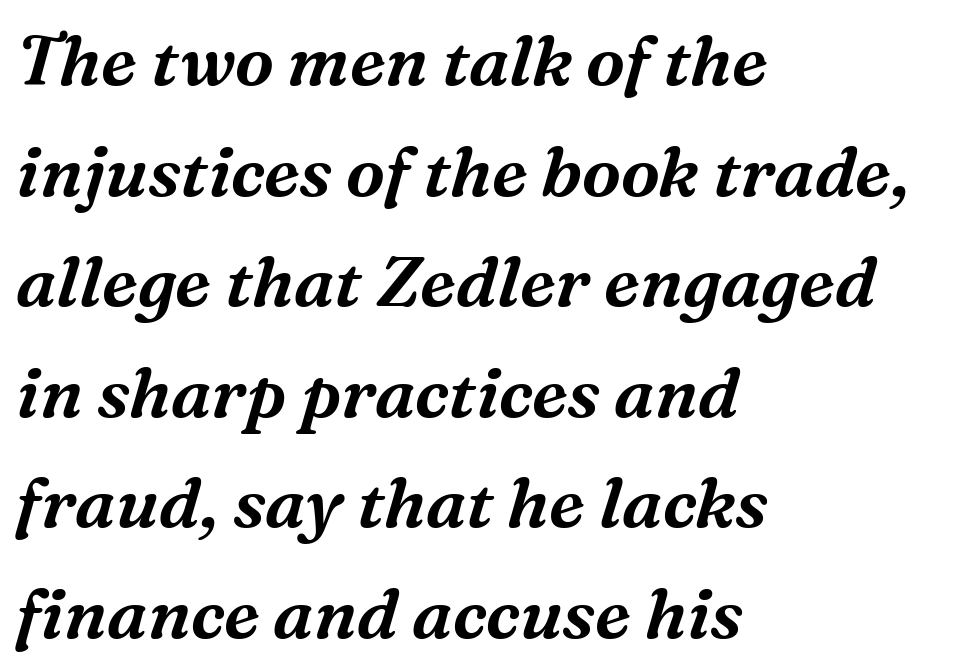
The image shows 70 px serif type, italic (leaning right); set left-aligned, normal line spacing (1.58x), normal letter spacing, not underlined; medium stroke contrast and a medium x-height.
